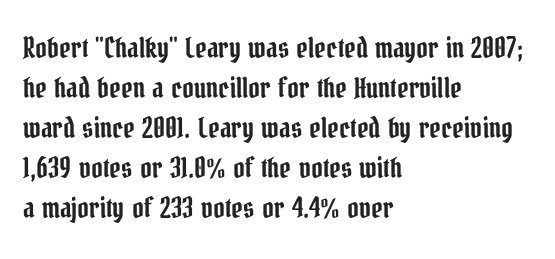
The image shows 28 px condensed serif type, upright; set left-aligned, normal line spacing (1.43x), normal letter spacing, not underlined; low stroke contrast and a medium x-height.
